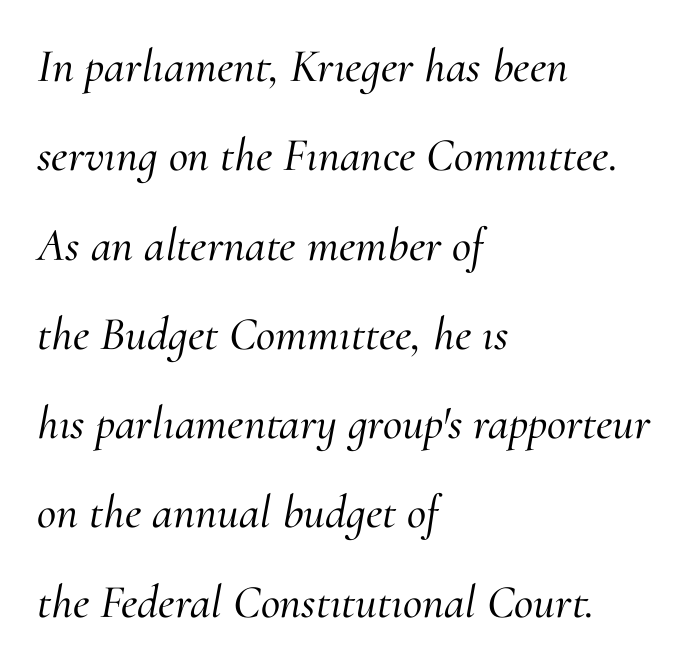
{"serif": "yes", "italic": "yes", "lean": "right", "slant_degrees": 10, "width": "normal", "stroke_contrast": "medium", "x_height": "small", "monospaced": "no", "underline": "no", "align": "left", "line_spacing": "loose", "line_spacing_ratio": 1.9, "letter_spacing": "normal", "letter_spacing_em": 0.0, "glyph_px": 47}
